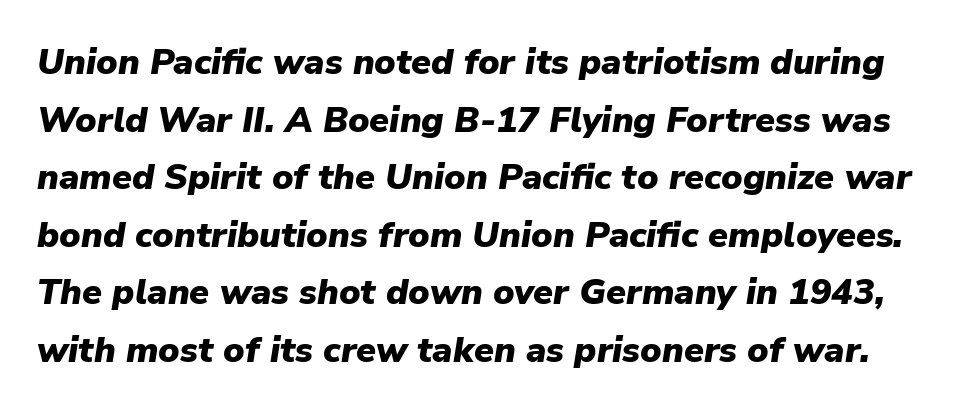
{"italic": "yes", "lean": "right", "slant_degrees": 9, "bold": "yes", "weight": "heavy", "width": "normal", "stroke_contrast": "low", "x_height": "medium", "monospaced": "no", "underline": "no", "line_spacing": "normal", "line_spacing_ratio": 1.6, "letter_spacing": "normal", "letter_spacing_em": 0.0, "glyph_px": 36}
